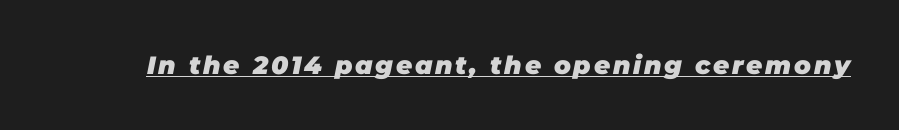
{"italic": "yes", "lean": "right", "slant_degrees": 11, "bold": "yes", "underline": "yes", "glyph_px": 25}
